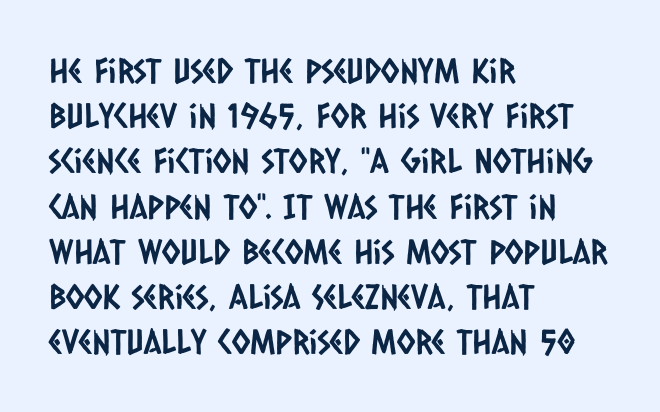
Q: Is the typeface a serif or a sans-serif typeface? A: Sans-serif.
Q: Is the text underlined? A: No.
Q: How is the paragraph aligned? A: Left-aligned.
Q: Is the spacing between letters normal or unusually wide? A: Normal.
Q: Is the spacing between lines tight, normal or loose? A: Normal.
Q: Width (condensed, normal, or wide)? A: Condensed.
Q: Stroke contrast? A: Low.
Q: x-height? A: Large.
Q: Monospaced? A: No.
